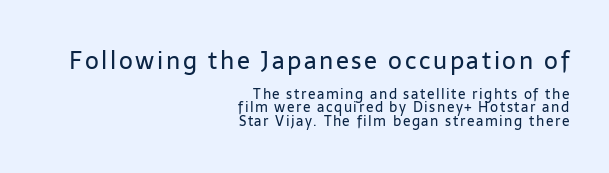
Closely set lines give the paragraph a compact silhouette. Top chunk: large. Bottom chunk: small. If you drew a ruler down the right edge, every line would touch it. Do the letters lean? They stand straight.
